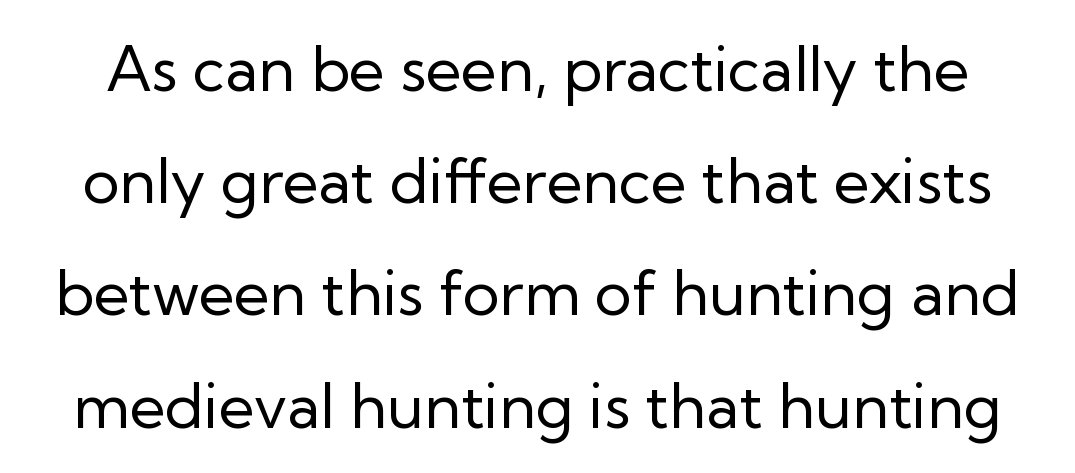
The image shows 62 px regular-weight sans-serif type, upright; set line spacing 1.81x, normal letter spacing, not underlined; low stroke contrast and a medium x-height.
